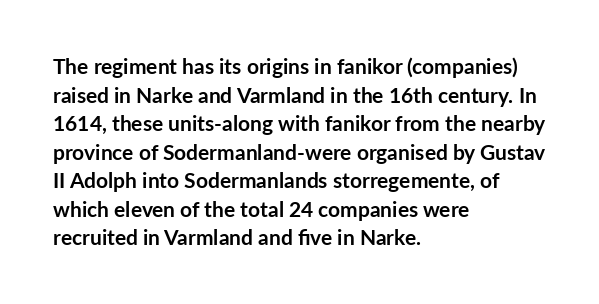
The image shows 21 px bold type, upright; set left-aligned, normal line spacing (1.36x), normal letter spacing, not underlined.
